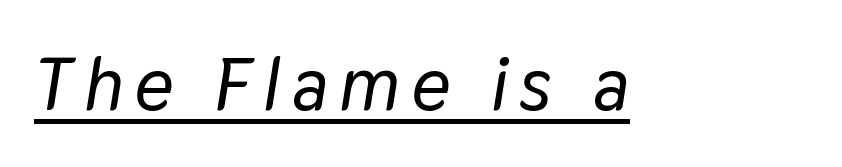
The text carries the slant typical of an italic or oblique font. Glance below the letters and you will spot a drawn line. A typesetter would call this proportional, since set widths differ per character.
